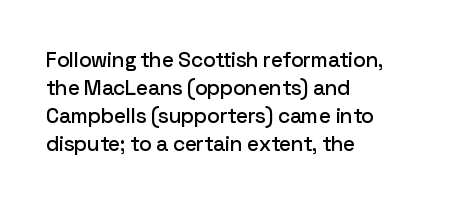
If you measured baseline to baseline, you'd find a middling distance. Descenders are the only things crossing below the line. The lines in this sample share a left origin and differ only in where they stop. Letter spacing: default. Quick note: not italic, upright.
